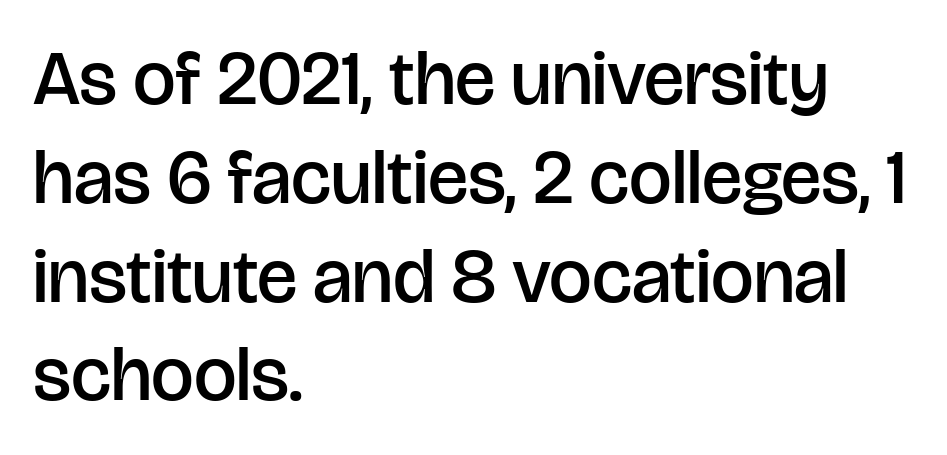
The image shows 76 px semibold sans-serif type, upright; set left-aligned, normal line spacing (1.3x), normal letter spacing, not underlined; low stroke contrast and a large x-height.
